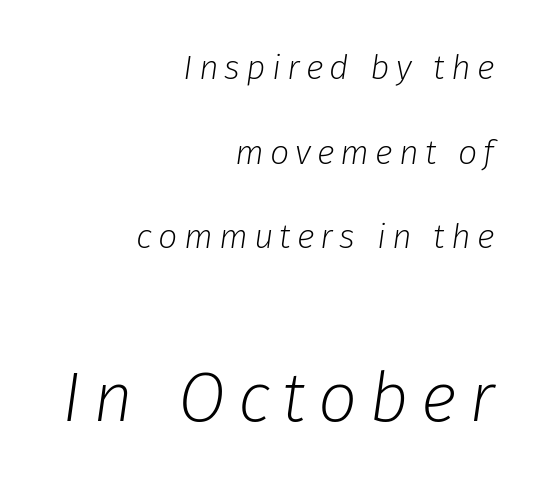
Q: Is the text bold? A: No.
Q: Is the text italic (slanted)? A: Yes, it leans right by about 8 degrees.
Q: Is the text underlined? A: No.
Q: How is the paragraph aligned? A: Right-aligned.
Q: Is the spacing between lines tight, normal or loose? A: Loose.
Q: Which block of text is set in a larger size, the first (top) or the second (bottom)? A: The second (bottom) one.
Q: Width (condensed, normal, or wide)? A: Normal.
Q: Stroke contrast? A: Low.
Q: x-height? A: Medium.
Q: Monospaced? A: No.
